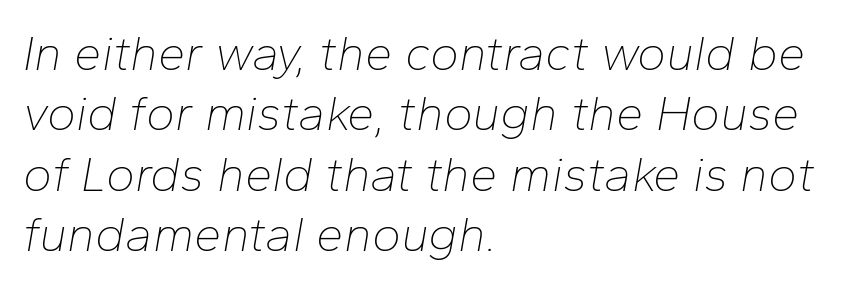
{"italic": "yes", "lean": "right", "slant_degrees": 10, "bold": "no", "weight": "thin", "width": "normal", "stroke_contrast": "low", "x_height": "medium", "monospaced": "no", "underline": "no", "align": "left", "line_spacing_ratio": 1.23, "letter_spacing": "normal", "letter_spacing_em": 0.0, "glyph_px": 49}
